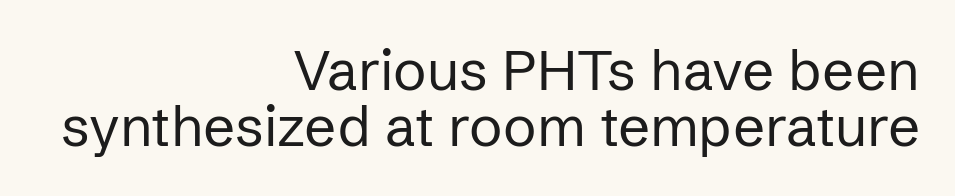
{"serif": "no", "italic": "no", "bold": "no", "weight": "regular", "width": "normal", "stroke_contrast": "low", "x_height": "medium", "monospaced": "no", "underline": "no", "align": "right", "line_spacing": "tight", "line_spacing_ratio": 1.0, "letter_spacing": "normal", "letter_spacing_em": 0.0, "glyph_px": 56}
